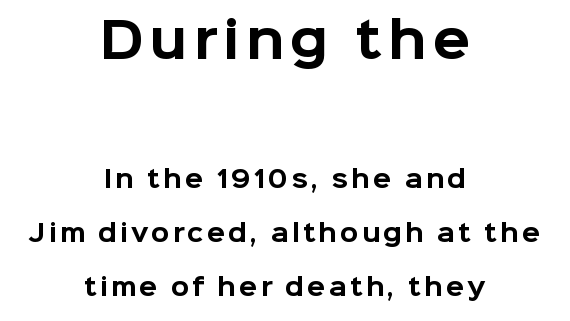
Q: Is the text bold? A: Yes.
Q: Is the text italic (slanted)? A: No, it is upright.
Q: Is the typeface a serif or a sans-serif typeface? A: Sans-serif.
Q: Is the text underlined? A: No.
Q: How is the paragraph aligned? A: Centered.
Q: Is the spacing between lines tight, normal or loose? A: Loose.
Q: Which block of text is set in a larger size, the first (top) or the second (bottom)? A: The first (top) one.
Q: Width (condensed, normal, or wide)? A: Normal.
Q: Stroke contrast? A: Low.
Q: x-height? A: Medium.
Q: Monospaced? A: No.
